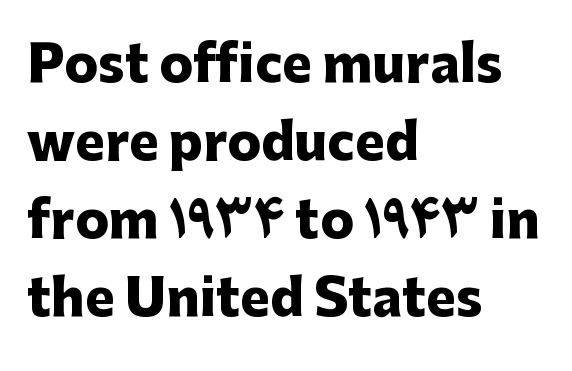
Do the characters align in a grid? No, the font is proportional. The designer went with a sans here, leaving each stem footless. The face used here has the dense, thick strokes of a bold. Leftover space on each line is placed entirely after the last word. The letters stand upright; this is a roman face.
